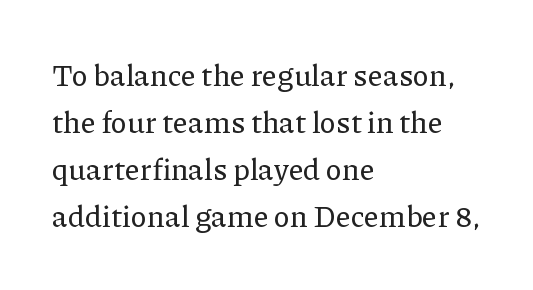
{"serif": "yes", "italic": "no", "width": "normal", "stroke_contrast": "low", "x_height": "medium", "monospaced": "no", "underline": "no", "align": "left", "line_spacing": "normal", "line_spacing_ratio": 1.57, "letter_spacing": "normal", "letter_spacing_em": 0.0, "glyph_px": 30}
